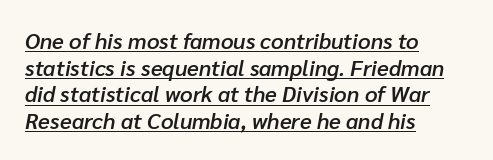
How heavy is the stroke? Medium-heavy — a semibold, shy of bold. Glyph-to-glyph distance matches everyday printed text. The passage shown is underscored from start to finish. The passage is arranged the way most books set body copy — flush left. Slanted lettering throughout.
